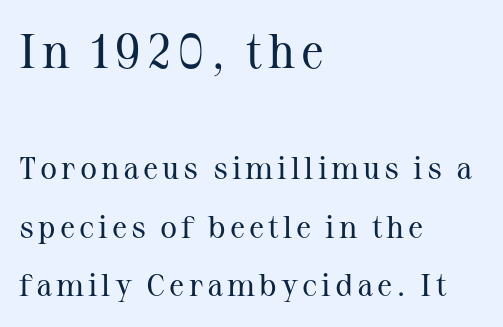
{"serif": "yes", "italic": "no", "bold": "no", "weight": "regular", "width": "normal", "stroke_contrast": "medium", "x_height": "medium", "monospaced": "no", "underline": "no", "align": "left", "line_spacing_ratio": 1.84, "larger_block": "first", "size_ratio": 1.5, "glyph_px": 48}
